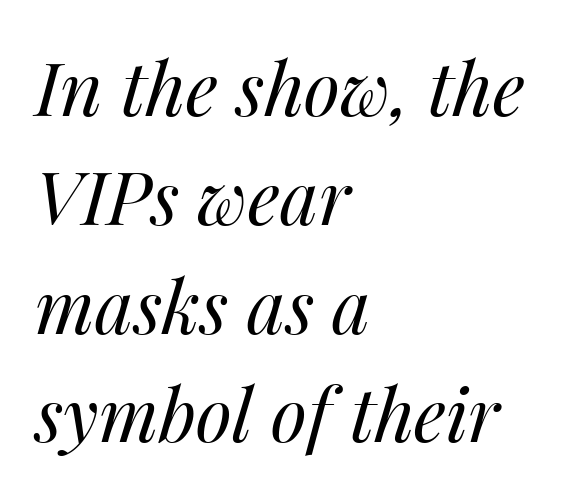
The image shows 74 px regular-weight type, italic (leaning right); set left-aligned, normal line spacing (1.47x), normal letter spacing, not underlined; medium stroke contrast and a medium x-height.
